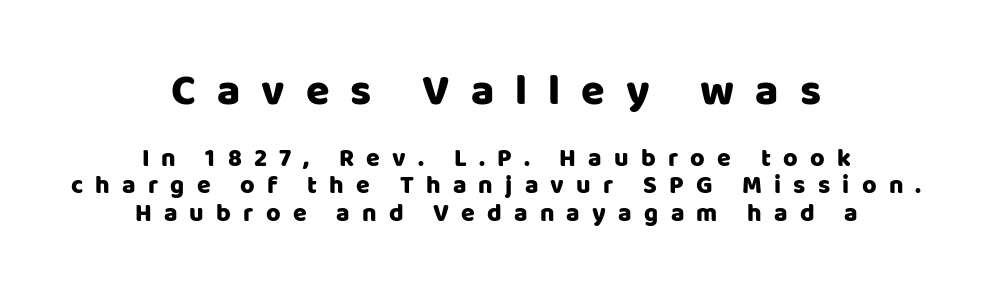
The image shows 43 px sans-serif type, upright; set centered, tight line spacing (1.1x), unusually wide letter spacing (+0.49 em), not underlined; the first (top) block is 1.72x larger; low stroke contrast and a large x-height.
